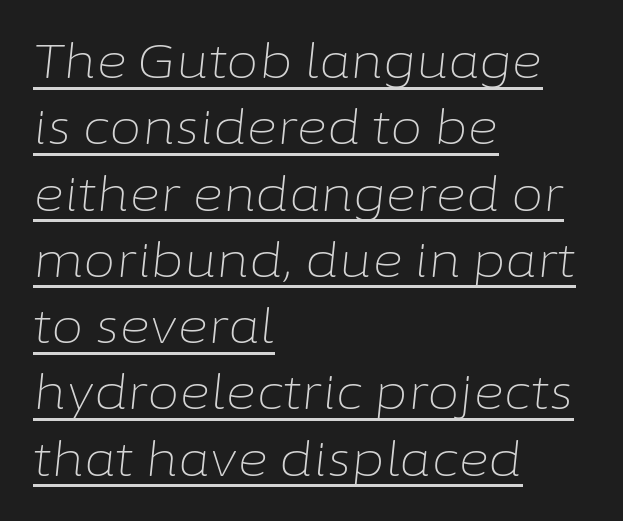
The image shows 47 px light type, italic (leaning right); set left-aligned, normal line spacing (1.41x), normal letter spacing, underlined; low stroke contrast and a medium x-height.
